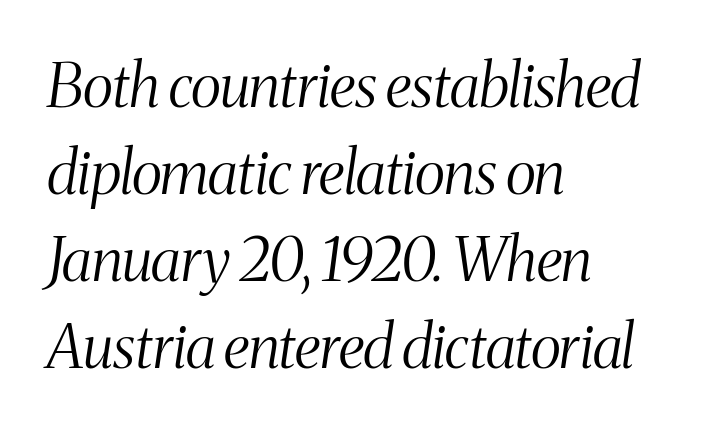
The passage shown is typed in a proportional face where columns would drift. Regular leading. The glyphs in this specimen are seriffed. The face used here has a pronounced slope to its letters. Line beginnings align vertically; line endings do not. In terms of letterspacing, this is plain default setting.
